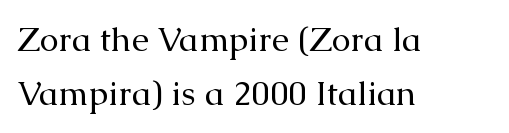
Q: Is the text bold? A: No.
Q: Is the text italic (slanted)? A: No, it is upright.
Q: Is the typeface a serif or a sans-serif typeface? A: Serif.
Q: Is the text underlined? A: No.
Q: How is the paragraph aligned? A: Left-aligned.
Q: Is the spacing between letters normal or unusually wide? A: Normal.
Q: Is the spacing between lines tight, normal or loose? A: Normal.
Q: Width (condensed, normal, or wide)? A: Normal.
Q: Stroke contrast? A: Medium.
Q: x-height? A: Medium.
Q: Monospaced? A: No.
